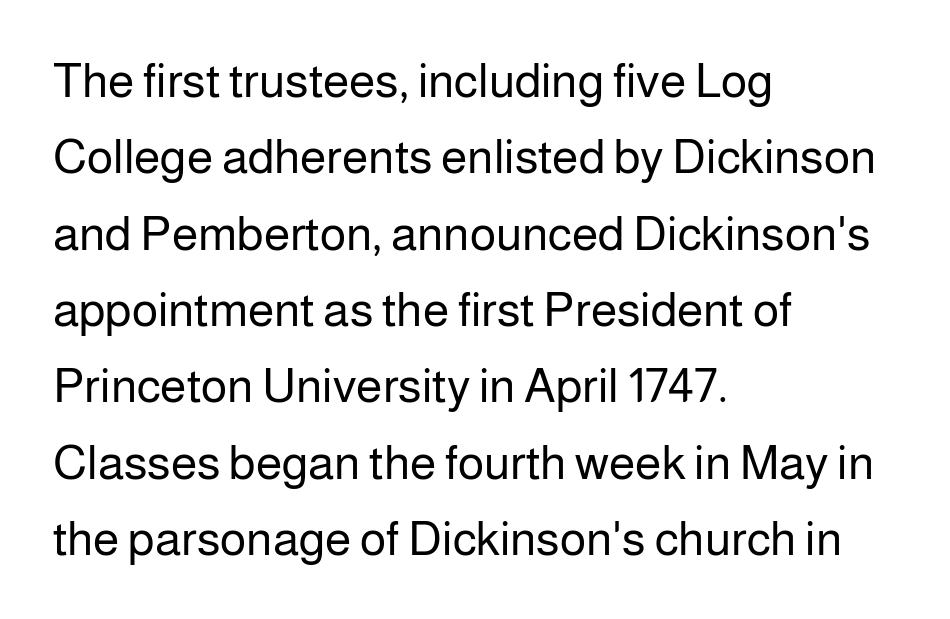
Q: Is the text bold? A: No.
Q: Is the text italic (slanted)? A: No, it is upright.
Q: Is the typeface a serif or a sans-serif typeface? A: Sans-serif.
Q: Is the text underlined? A: No.
Q: How is the paragraph aligned? A: Left-aligned.
Q: Is the spacing between letters normal or unusually wide? A: Normal.
Q: Is the spacing between lines tight, normal or loose? A: Normal.
Q: Width (condensed, normal, or wide)? A: Normal.
Q: Stroke contrast? A: Low.
Q: x-height? A: Medium.
Q: Monospaced? A: No.
